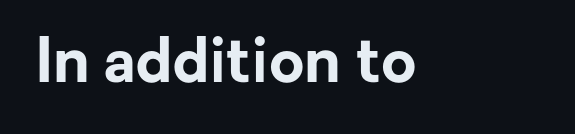
This sample uses plain, unmodified letter spacing. Bold? Absolutely — the strokes are thick and heavy. Note: no serifs on the glyphs. The type sits square on the baseline with zero lean. Plain, unruled lines of type.
